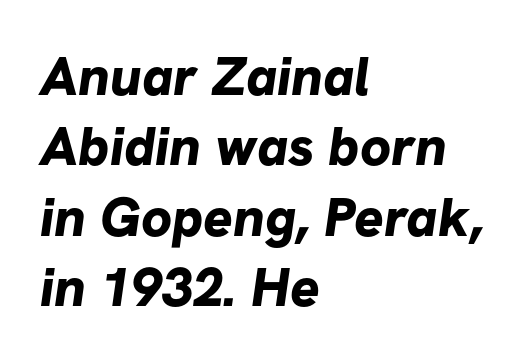
Q: Is the text bold? A: Yes.
Q: Is the typeface a serif or a sans-serif typeface? A: Sans-serif.
Q: Is the text underlined? A: No.
Q: How is the paragraph aligned? A: Left-aligned.
Q: Is the spacing between letters normal or unusually wide? A: Normal.
Q: Is the spacing between lines tight, normal or loose? A: Normal.
Q: Width (condensed, normal, or wide)? A: Normal.
Q: Stroke contrast? A: Low.
Q: x-height? A: Medium.
Q: Monospaced? A: No.
